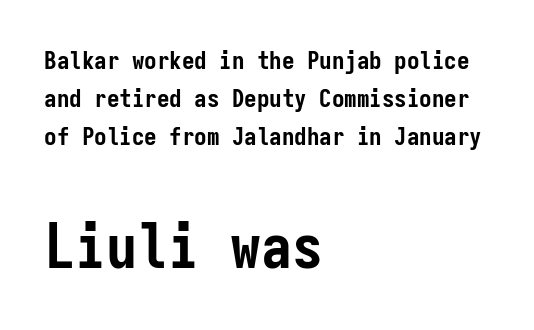
The image shows 62 px semibold, condensed sans-serif type, upright, monospaced; set left-aligned, normal line spacing (1.52x), normal letter spacing, not underlined; the second (bottom) block is 2.48x larger; low stroke contrast and a medium x-height.
